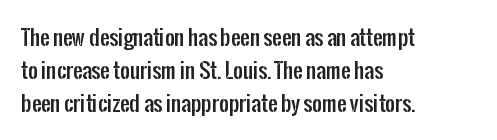
Do the letters lean? They stand straight. You could call the tracking neutral — neither tight nor loose. The passage shown is not underscored anywhere. The ragged edge is on the right, which tells us the setting is flush left. Students, observe: this is what conventionally led text looks like.
